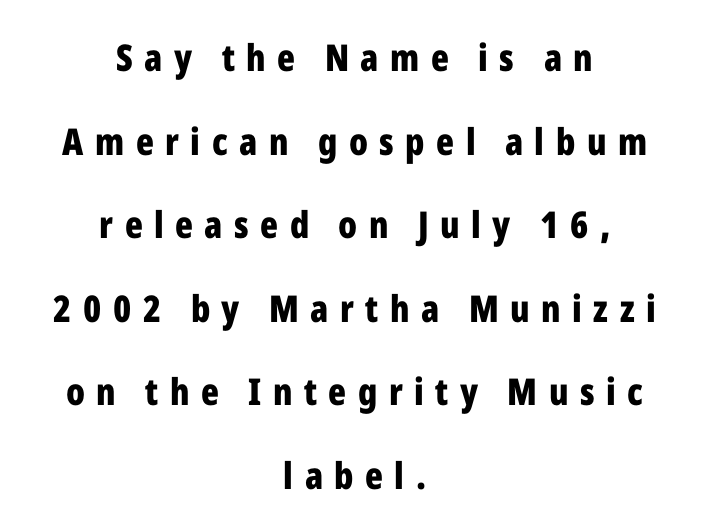
Strong, thick strokes mark this as bold type. The words here are not underlined. Regarding serifs, this sample does without them. When letters stand straight like this, we call the style roman or upright. Proportional: the letters do not fall into vertical columns.
